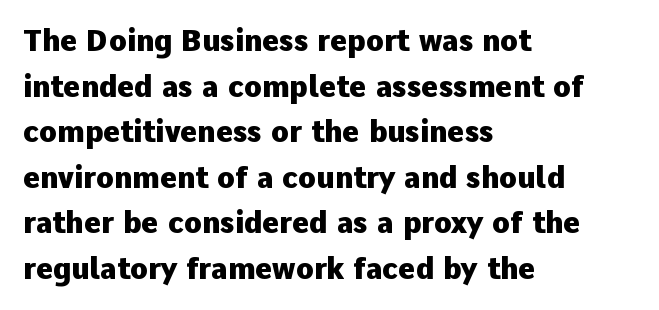
{"serif": "no", "italic": "no", "bold": "yes", "weight": "heavy", "width": "normal", "stroke_contrast": "low", "x_height": "medium", "monospaced": "no", "underline": "no", "align": "left", "line_spacing": "normal", "line_spacing_ratio": 1.57, "letter_spacing": "normal", "letter_spacing_em": 0.0, "glyph_px": 29}
